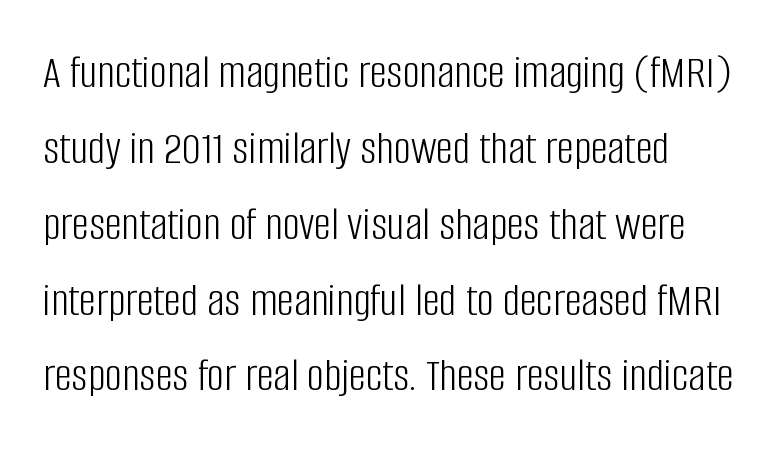
The image shows 48 px light, condensed sans-serif type, upright; set normal line spacing (1.58x), normal letter spacing, not underlined; low stroke contrast and a large x-height.
